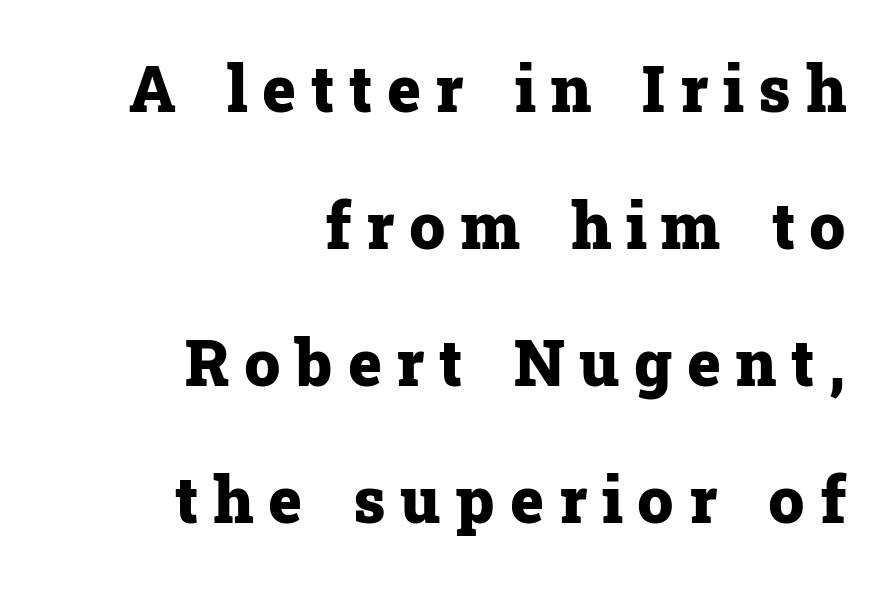
Q: Is the text bold? A: Yes.
Q: Is the text italic (slanted)? A: No, it is upright.
Q: Is the typeface a serif or a sans-serif typeface? A: Serif.
Q: Is the text underlined? A: No.
Q: How is the paragraph aligned? A: Right-aligned.
Q: Is the spacing between letters normal or unusually wide? A: Unusually wide.
Q: Is the spacing between lines tight, normal or loose? A: Loose.
Q: Width (condensed, normal, or wide)? A: Normal.
Q: Stroke contrast? A: Low.
Q: x-height? A: Medium.
Q: Monospaced? A: No.
